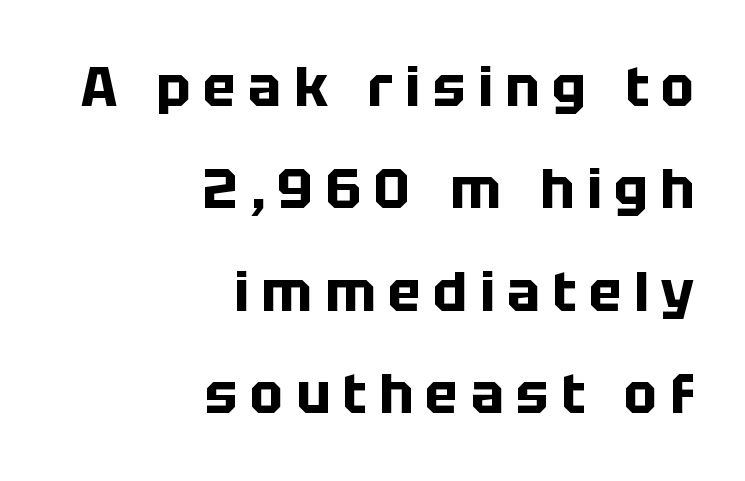
{"serif": "no", "italic": "no", "bold": "yes", "weight": "bold", "width": "normal", "stroke_contrast": "low", "x_height": "large", "monospaced": "no", "underline": "no", "align": "right", "line_spacing_ratio": 1.86, "letter_spacing": "wide", "letter_spacing_em": 0.23, "glyph_px": 55}
